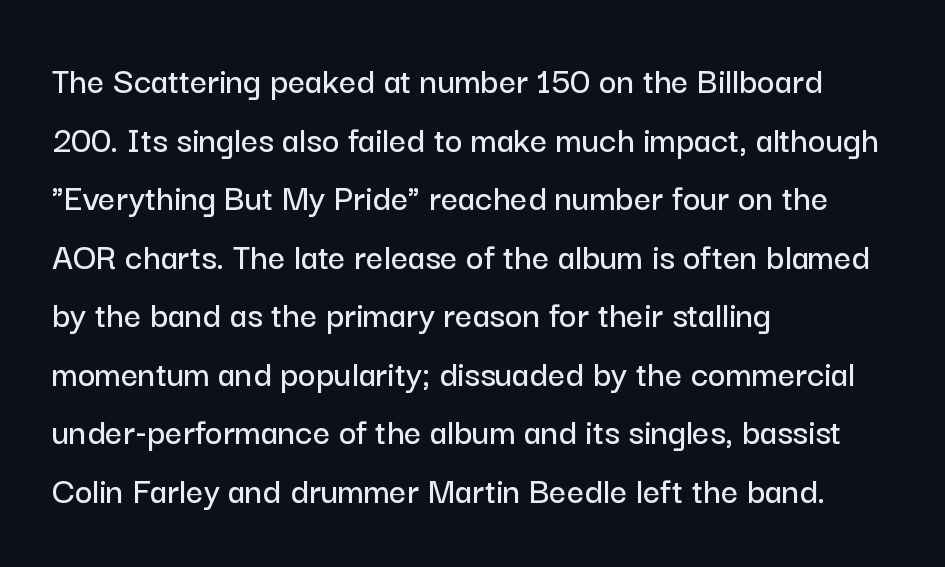
{"serif": "no", "italic": "no", "width": "normal", "stroke_contrast": "low", "x_height": "medium", "monospaced": "no", "underline": "no", "align": "left", "line_spacing": "normal", "line_spacing_ratio": 1.54, "letter_spacing": "normal", "letter_spacing_em": 0.0, "glyph_px": 38}
